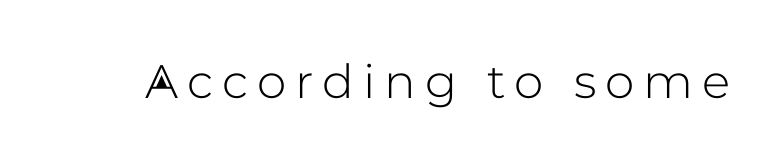
{"serif": "no", "italic": "no", "width": "normal", "stroke_contrast": "low", "x_height": "medium", "monospaced": "no", "underline": "no", "glyph_px": 47}
